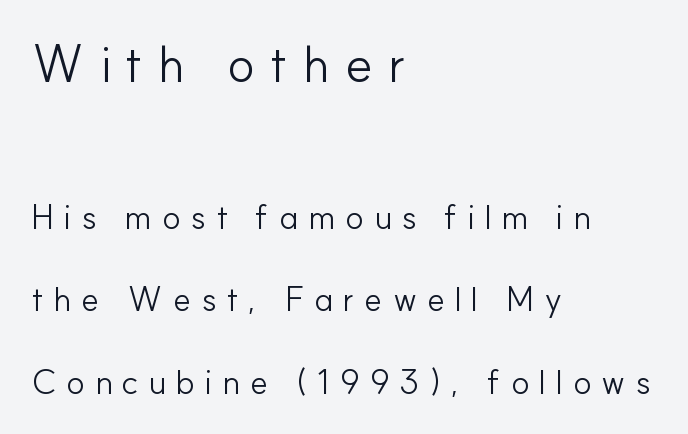
Q: Is the text bold? A: No.
Q: Is the text italic (slanted)? A: No, it is upright.
Q: Is the typeface a serif or a sans-serif typeface? A: Sans-serif.
Q: Is the text underlined? A: No.
Q: How is the paragraph aligned? A: Left-aligned.
Q: Is the spacing between letters normal or unusually wide? A: Unusually wide.
Q: Is the spacing between lines tight, normal or loose? A: Loose.
Q: Which block of text is set in a larger size, the first (top) or the second (bottom)? A: The first (top) one.
Q: Width (condensed, normal, or wide)? A: Normal.
Q: Stroke contrast? A: Low.
Q: x-height? A: Small.
Q: Monospaced? A: No.
